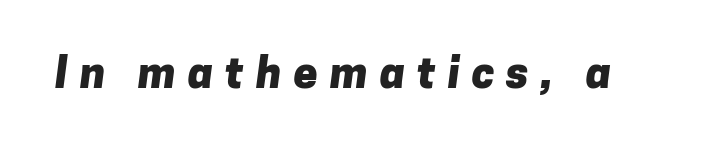
The image shows 43 px heavy sans-serif type; set unusually wide letter spacing (+0.28 em), not underlined; low stroke contrast and a medium x-height.
